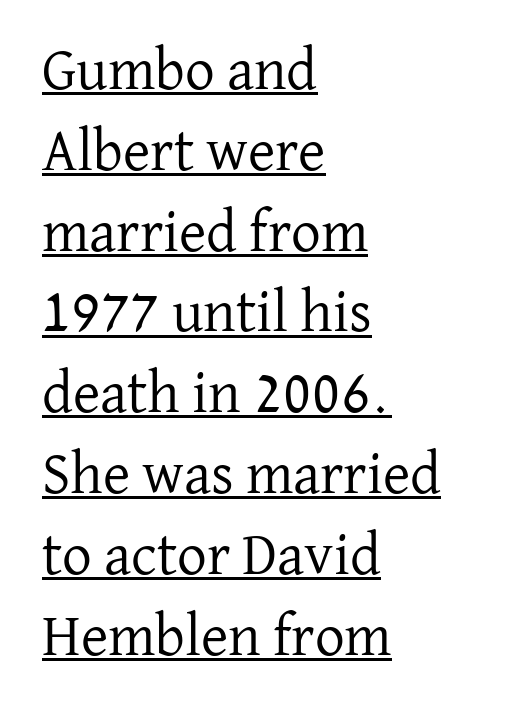
Leading matches the norm, producing a regular column. Do the characters align in a grid? No, the font is proportional. Leftover space on each line is placed entirely after the last word. Font category for this specimen: serif.
